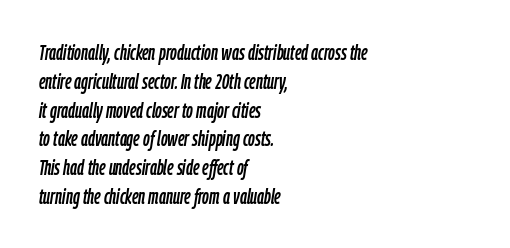
Tracking value appears to be zero — textbook default spacing. Nobody drew a line under any word here. If you drew a line through each stem, it would be angled. The paragraph has a hard left edge and a soft right edge. Whoever set this chose a conventional vertical rhythm.
